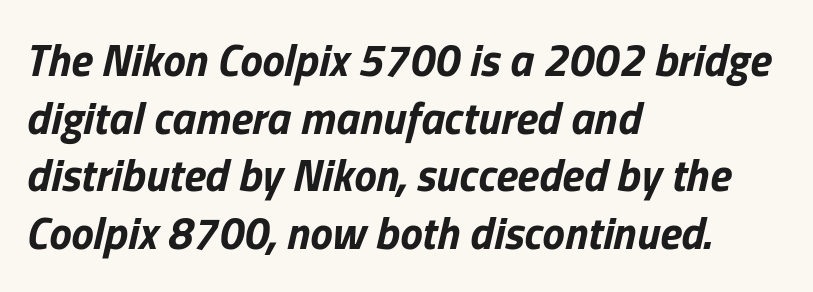
The image shows 45 px bold type, italic (leaning right); set left-aligned, normal line spacing (1.28x), normal letter spacing, not underlined; low stroke contrast and a medium x-height.
